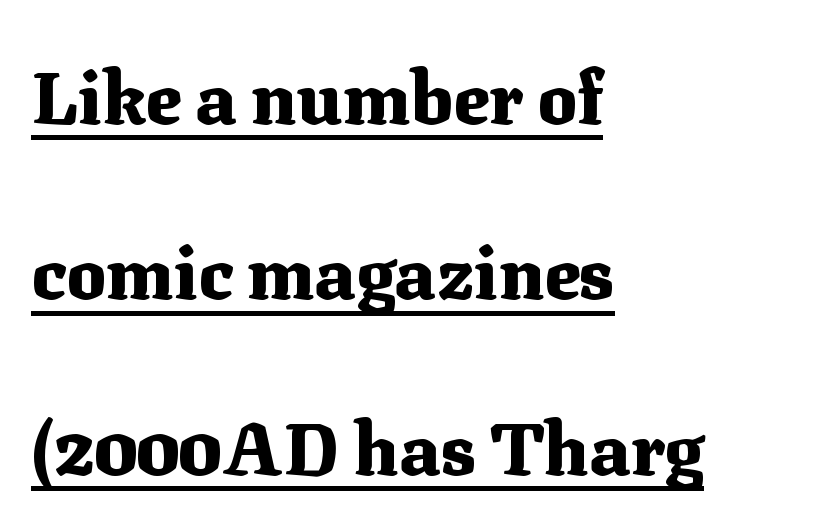
{"serif": "yes", "italic": "no", "bold": "yes", "weight": "heavy", "width": "normal", "stroke_contrast": "medium", "x_height": "medium", "monospaced": "no", "underline": "yes", "align": "left", "line_spacing": "loose", "line_spacing_ratio": 2.37, "letter_spacing": "normal", "letter_spacing_em": 0.0, "glyph_px": 74}
